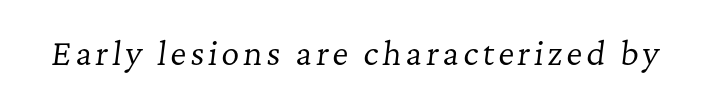
The whole block is typeset with a tilt. The letters advance in unequal steps, a hallmark of proportional type. The baseline area is clear. Compared with a typical body face, this is equally light or lighter still. Yep, those are serifs on the letters.
